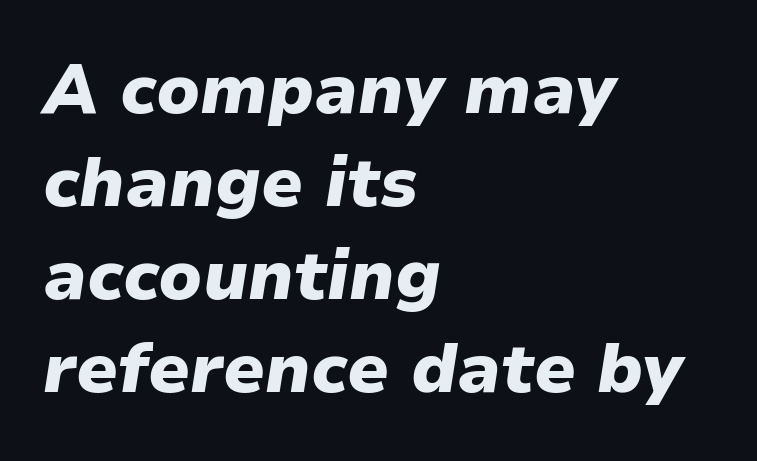
In terms of posture, this sample is oblique. The setting favours the left margin, as ordinary paragraphs usually do. Words float on clear page, feet unadorned. Typesetter's note: full bold, strokes at maximum text heaviness. Line spacing here is normal.
